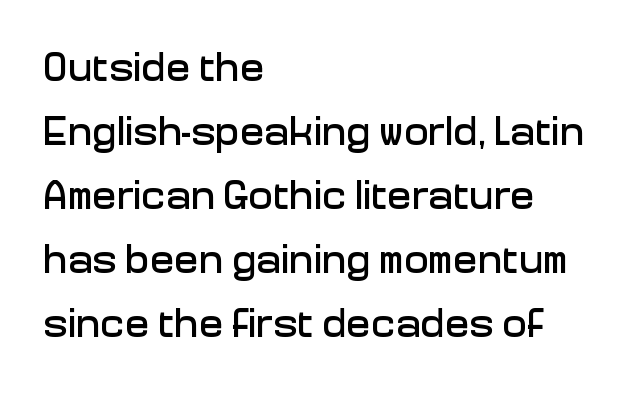
Horizontal alignment here is leftward, the default for most running prose. Letterform terminals end flat and unadorned throughout the passage. Students, observe: this is what conventionally led text looks like. Spacing verdict: proportional, widths tailored to each character. Short note: letters normally spaced. Type without underlining.
